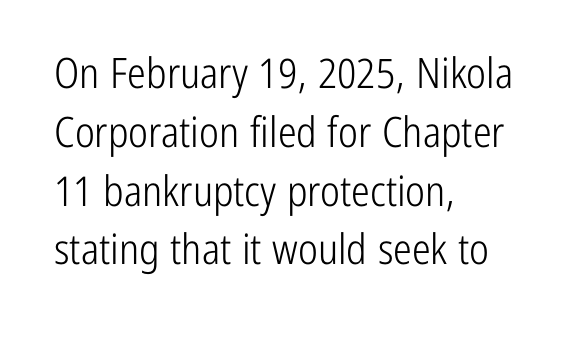
The image shows 42 px light, condensed sans-serif type, upright; set left-aligned, normal line spacing (1.4x), normal letter spacing, not underlined; low stroke contrast and a medium x-height.
